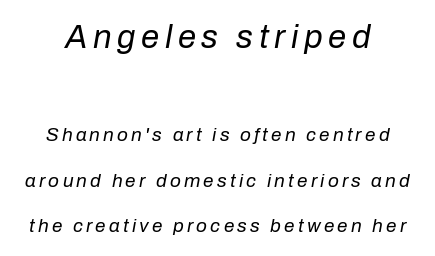
The leading is generous, giving the passage an open texture. Unmarked baselines from the first word to the last. Visually, the top section dominates because its glyphs are scaled up. Is this a fixed-width face? No — the glyphs have proportional, varying widths.
